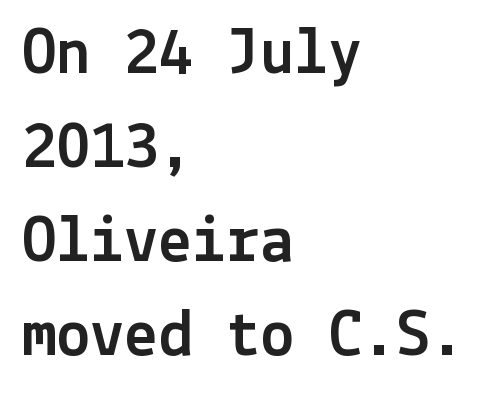
Q: Is the text italic (slanted)? A: No, it is upright.
Q: Is the typeface a serif or a sans-serif typeface? A: Sans-serif.
Q: Is the text underlined? A: No.
Q: How is the paragraph aligned? A: Left-aligned.
Q: Is the spacing between letters normal or unusually wide? A: Normal.
Q: Is the spacing between lines tight, normal or loose? A: Normal.
Q: Width (condensed, normal, or wide)? A: Normal.
Q: x-height? A: Medium.
